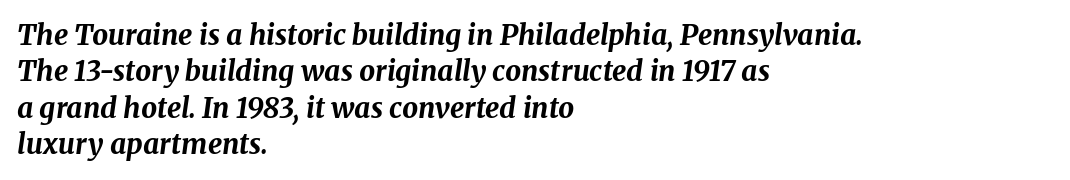
Only glyphs here, with clear space below each row. The face used here is proportionally spaced, like ordinary book or web type. On the weight axis this lands at bold, roughly 700. The paragraph shown leans on its left margin. Reading down the column, the eye jumps a familiar distance to each next line. Letter spacing: default.
